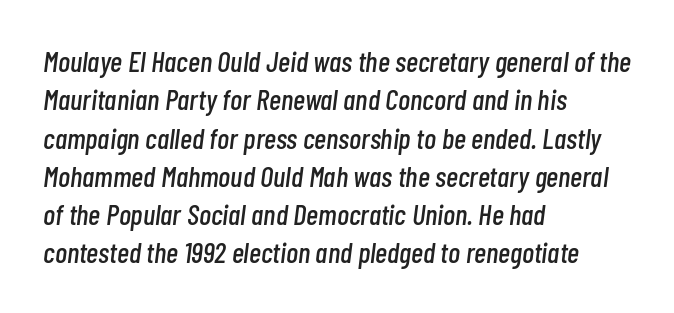
Visually the block forms a straight wall on the left and a jagged coastline on the right. A typesetter would mark this as italic. Proportional: the letters do not fall into vertical columns. Rows of type keep a routine distance in the vertical direction.
